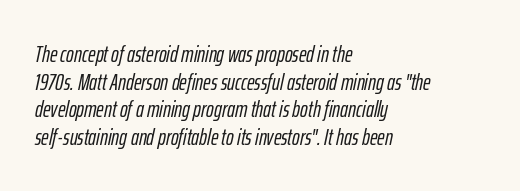
{"italic": "yes", "lean": "right", "slant_degrees": 12, "underline": "no", "align": "left", "line_spacing_ratio": 1.2, "letter_spacing": "normal", "letter_spacing_em": 0.0, "glyph_px": 23}
